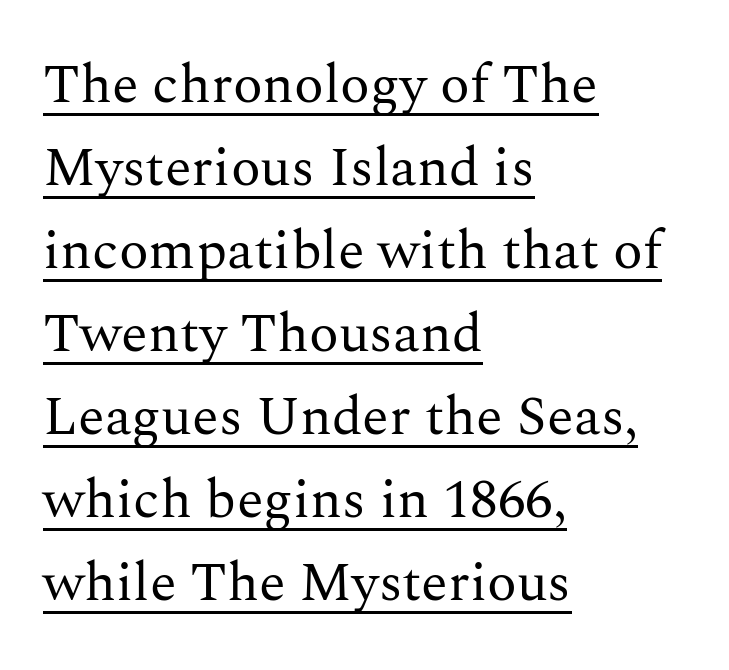
Q: Is the text bold? A: No.
Q: Is the text italic (slanted)? A: No, it is upright.
Q: Is the typeface a serif or a sans-serif typeface? A: Serif.
Q: Is the text underlined? A: Yes.
Q: How is the paragraph aligned? A: Left-aligned.
Q: Is the spacing between letters normal or unusually wide? A: Normal.
Q: Is the spacing between lines tight, normal or loose? A: Normal.
Q: Width (condensed, normal, or wide)? A: Normal.
Q: Stroke contrast? A: Medium.
Q: x-height? A: Medium.
Q: Monospaced? A: No.
